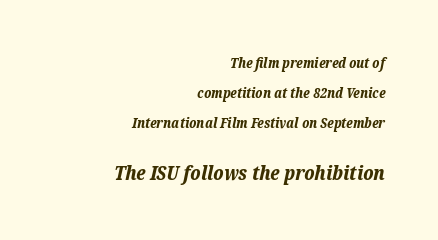
{"italic": "yes", "lean": "right", "slant_degrees": 12, "bold": "yes", "underline": "no", "align": "right", "line_spacing": "loose", "line_spacing_ratio": 2.13, "letter_spacing": "normal", "letter_spacing_em": 0.0, "larger_block": "second", "size_ratio": 1.43, "glyph_px": 20}
